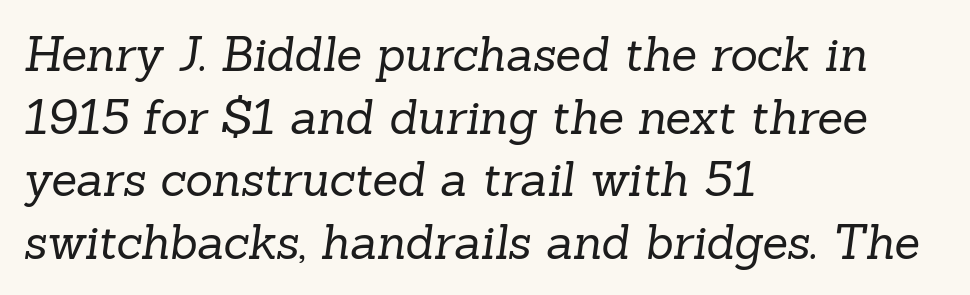
The image shows 47 px regular-weight serif type; set left-aligned, normal line spacing (1.33x), normal letter spacing, not underlined; low stroke contrast and a medium x-height.
